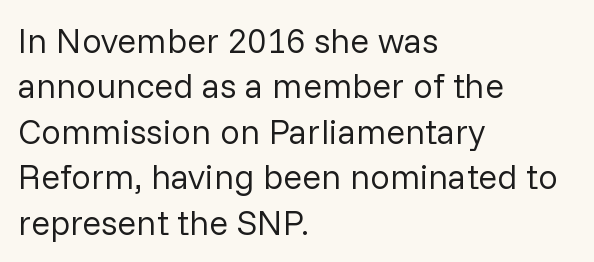
Vertical strokes here are truly vertical. A typesetter would label this face a sans. Character widths vary here, with narrow letters taking less room than wide ones. You could call the tracking neutral — neither tight nor loose. Weight: not bold — regular or lighter. Only glyphs here, with clear space below each row.
